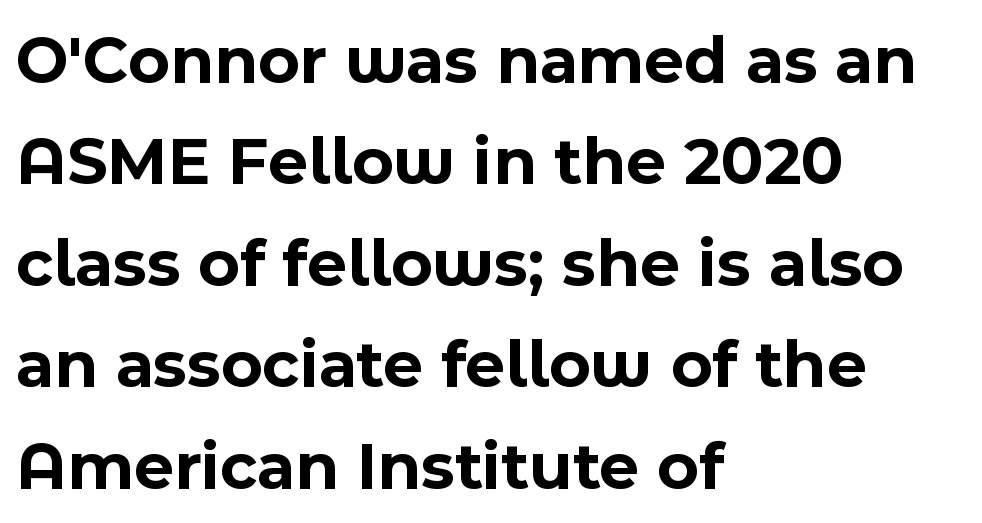
The image shows 69 px bold sans-serif type, upright; set left-aligned, normal line spacing (1.47x), normal letter spacing, not underlined; a medium x-height.
